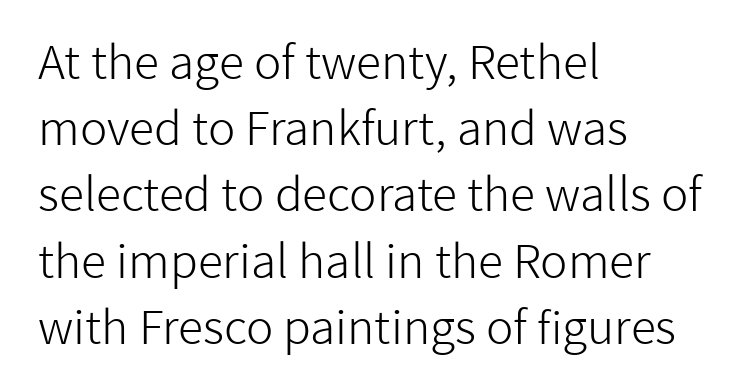
{"serif": "no", "italic": "no", "bold": "no", "weight": "light", "width": "normal", "stroke_contrast": "low", "x_height": "medium", "monospaced": "no", "underline": "no", "align": "left", "line_spacing": "normal", "line_spacing_ratio": 1.44, "letter_spacing": "normal", "letter_spacing_em": 0.0, "glyph_px": 46}
